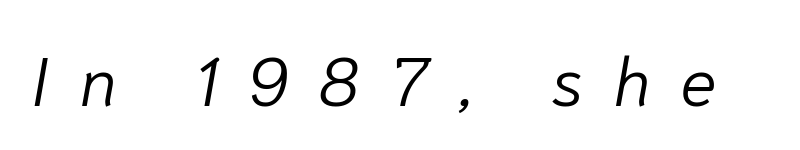
Q: Is the text bold? A: No.
Q: Is the text italic (slanted)? A: Yes, it leans right by about 10 degrees.
Q: Is the text underlined? A: No.
Q: Is the spacing between letters normal or unusually wide? A: Unusually wide.
Q: Width (condensed, normal, or wide)? A: Normal.
Q: Stroke contrast? A: Low.
Q: x-height? A: Medium.
Q: Monospaced? A: No.
